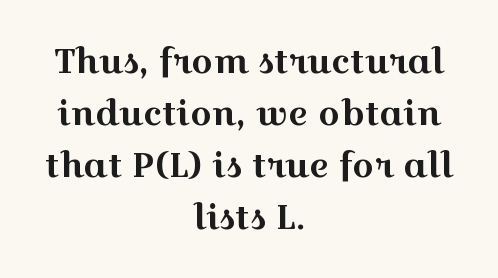
The rendering shows small feet on the letterforms — a serif design. No italicization has been applied; the sample stays upright. Nobody drew a line under any word here. What's the leading like? Ordinary, nothing unusual. Standard letterfit; no display-style spreading of the glyphs.
